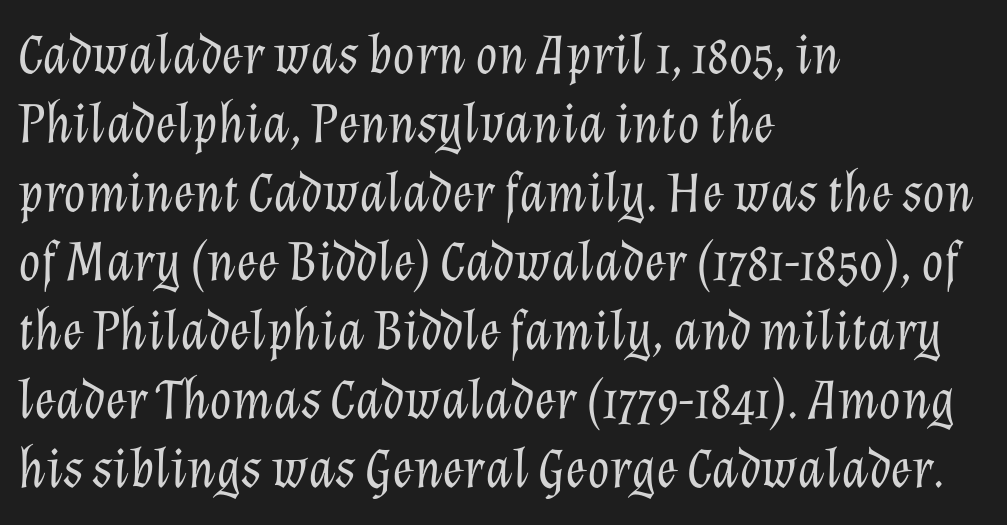
Q: Is the text bold? A: No.
Q: Is the text italic (slanted)? A: Yes, it leans right by about 12 degrees.
Q: Is the text underlined? A: No.
Q: How is the paragraph aligned? A: Left-aligned.
Q: Is the spacing between letters normal or unusually wide? A: Normal.
Q: Width (condensed, normal, or wide)? A: Normal.
Q: Stroke contrast? A: Low.
Q: x-height? A: Medium.
Q: Monospaced? A: No.
